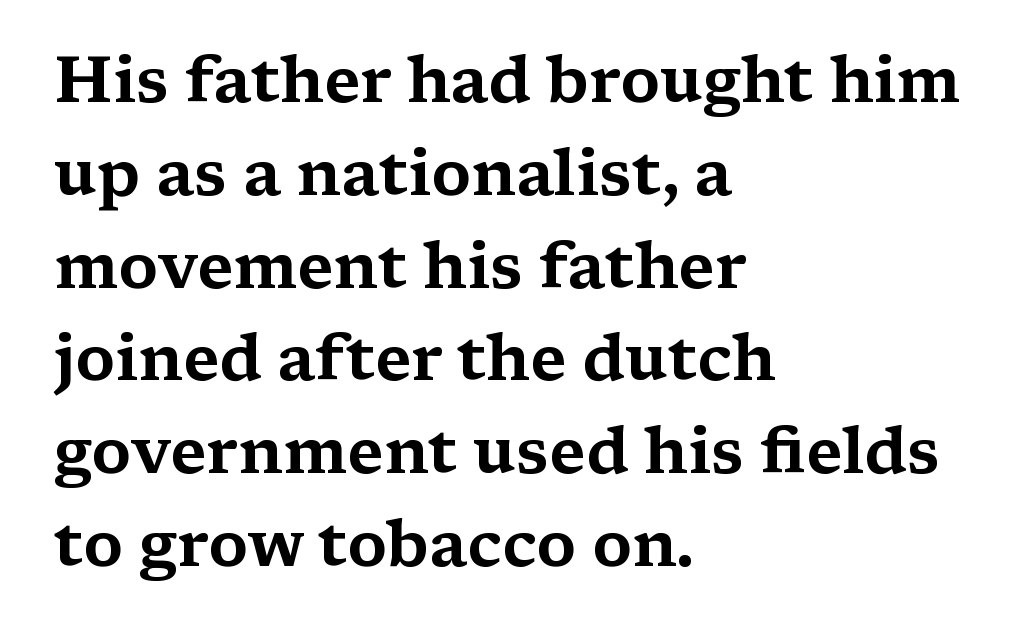
The image shows 64 px wide serif type, upright; set left-aligned, normal line spacing (1.45x), normal letter spacing, not underlined; medium stroke contrast and a medium x-height.
